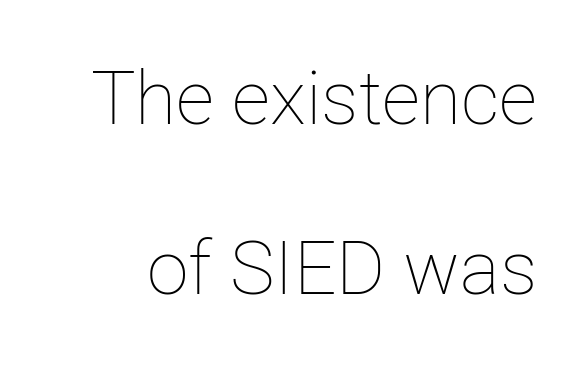
No heavy texture on the line: the type isn't bold. Horizontal bands of white between lines are thick stripes. The foot of each line stays bare and open. The letterforms sit shoulder to shoulder at normal distance. Each letter keeps its own natural width here, so spacing adapts to shape.
